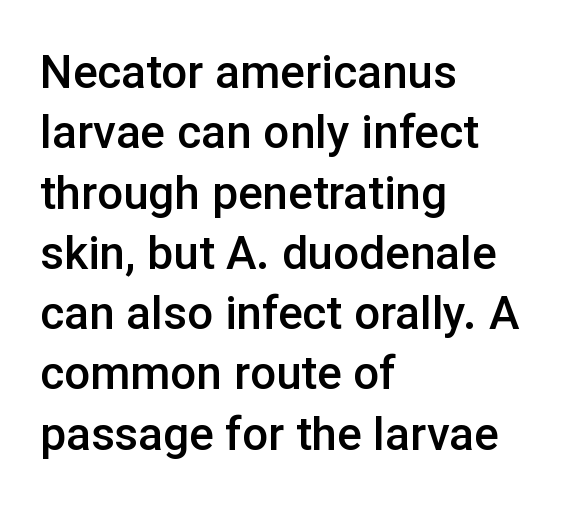
The image shows 46 px semibold sans-serif type, upright; set left-aligned, normal line spacing (1.31x), normal letter spacing, not underlined; low stroke contrast and a medium x-height.
